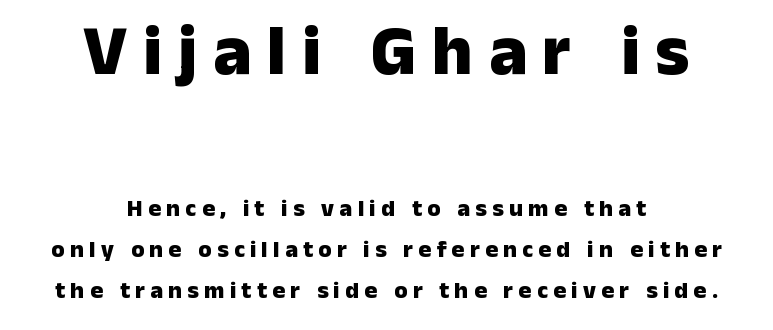
Is the block centered? Yes — each line is placed symmetrically about the middle. A bare baseline throughout the passage. Letter spacing: wide. Large over small — that's the arrangement of the two blocks here.
